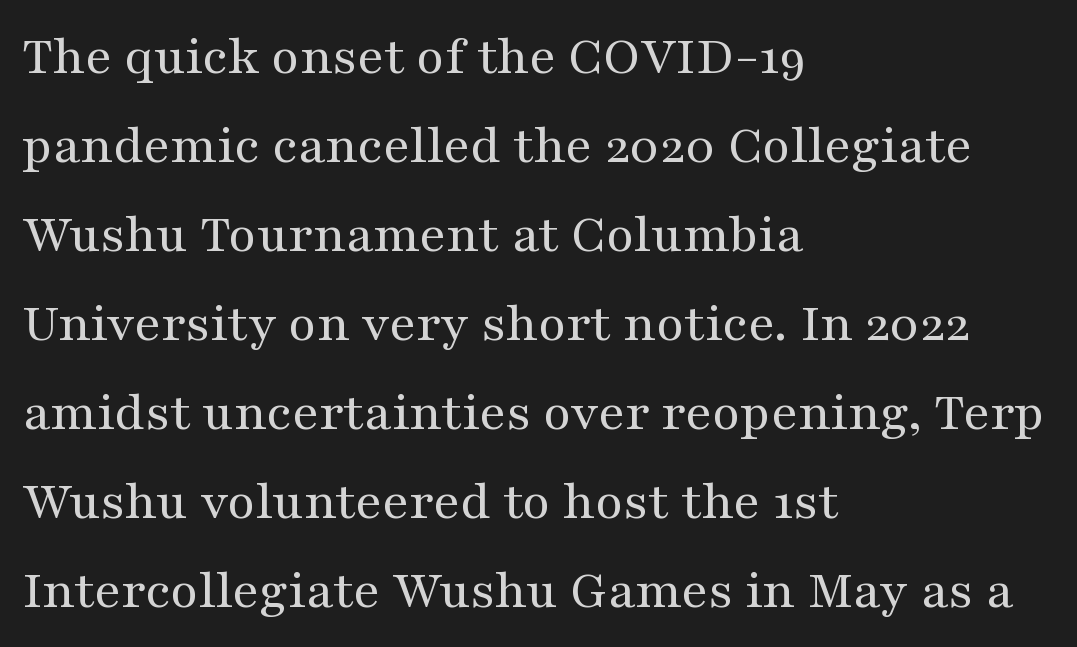
The image shows 57 px regular-weight, wide serif type, upright; set left-aligned, normal line spacing (1.56x), normal letter spacing, not underlined; medium stroke contrast and a medium x-height.
